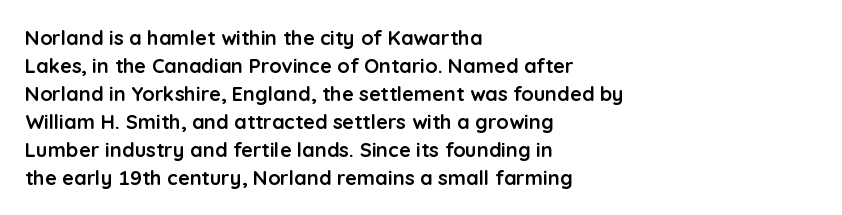
The image shows 20 px bold type, upright; set left-aligned, normal line spacing (1.4x), normal letter spacing, not underlined.
